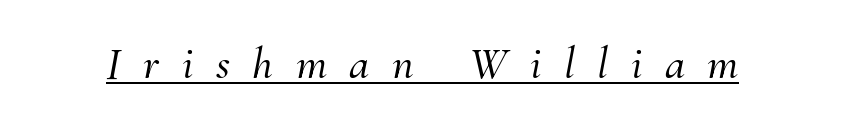
{"serif": "yes", "italic": "yes", "lean": "right", "slant_degrees": 10, "width": "normal", "stroke_contrast": "medium", "x_height": "small", "monospaced": "no", "underline": "yes", "letter_spacing": "wide", "letter_spacing_em": 0.49, "glyph_px": 46}
